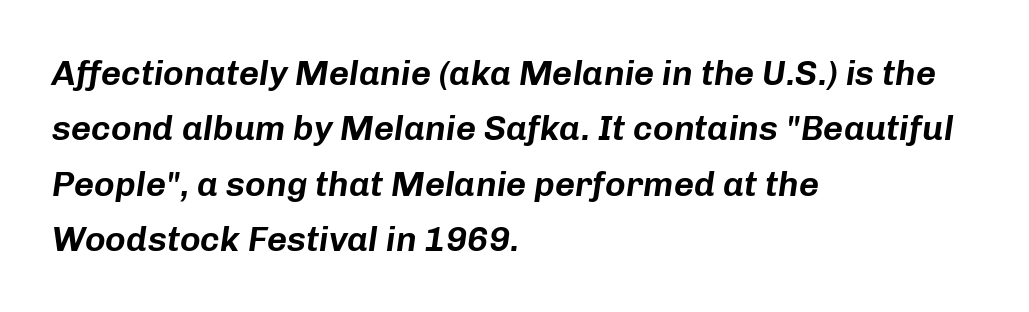
{"italic": "yes", "lean": "right", "slant_degrees": 8, "width": "normal", "stroke_contrast": "low", "x_height": "medium", "monospaced": "no", "underline": "no", "align": "left", "line_spacing": "normal", "line_spacing_ratio": 1.58, "letter_spacing": "normal", "letter_spacing_em": 0.0, "glyph_px": 35}
